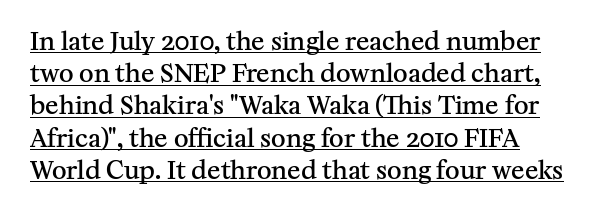
Notice how a bar underscores the lettering throughout. A semibold gives these letters moderate extra thickness, short of bold. Evenly set lines give the paragraph a standard silhouette. Short and long lines alike share a common starting point at left. Words appear dense and cohesive because spacing is normal. The lettering holds an erect, upright posture throughout.
